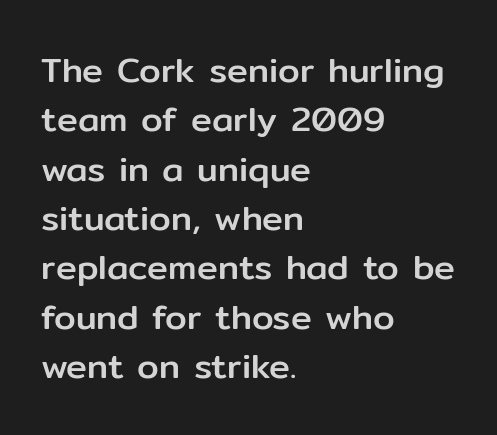
Plain, unruled lines of type. Proportional: the letters do not fall into vertical columns. The typography opts for an upright posture over an oblique one. These lines keep a tight, regular rhythm from letter to letter.
